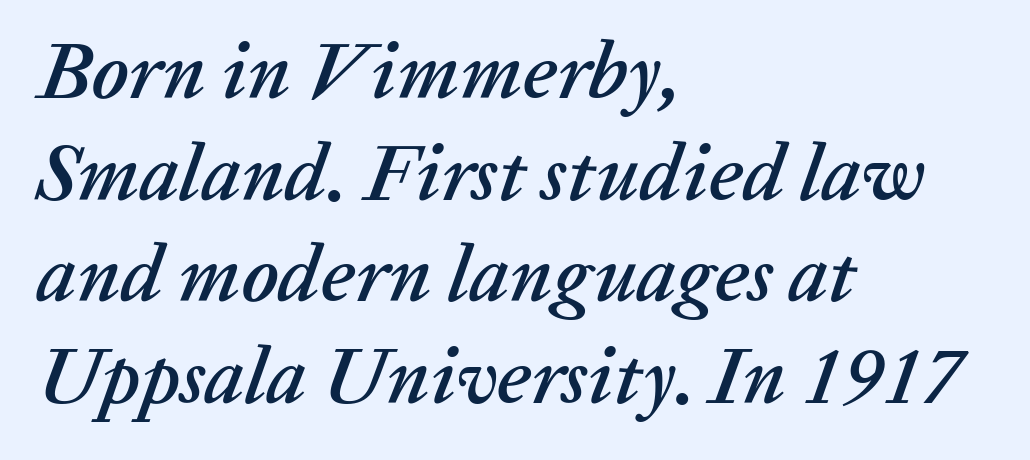
{"italic": "yes", "lean": "right", "slant_degrees": 20, "width": "normal", "stroke_contrast": "low", "x_height": "medium", "monospaced": "no", "underline": "no", "align": "left", "line_spacing": "normal", "line_spacing_ratio": 1.27, "letter_spacing": "normal", "letter_spacing_em": 0.0, "glyph_px": 80}
